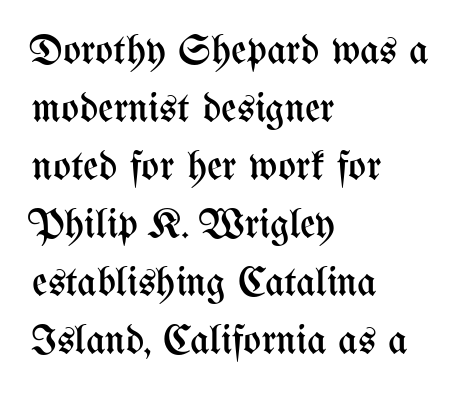
The image shows 42 px regular-weight, condensed type, upright; set left-aligned, normal line spacing (1.38x), normal letter spacing, not underlined; medium stroke contrast and a medium x-height.
